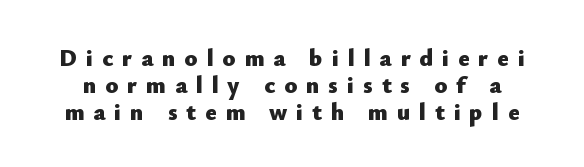
Q: Is the text bold? A: Yes.
Q: Is the text italic (slanted)? A: No, it is upright.
Q: Is the text underlined? A: No.
Q: Is the spacing between letters normal or unusually wide? A: Unusually wide.
Q: Is the spacing between lines tight, normal or loose? A: Tight.
